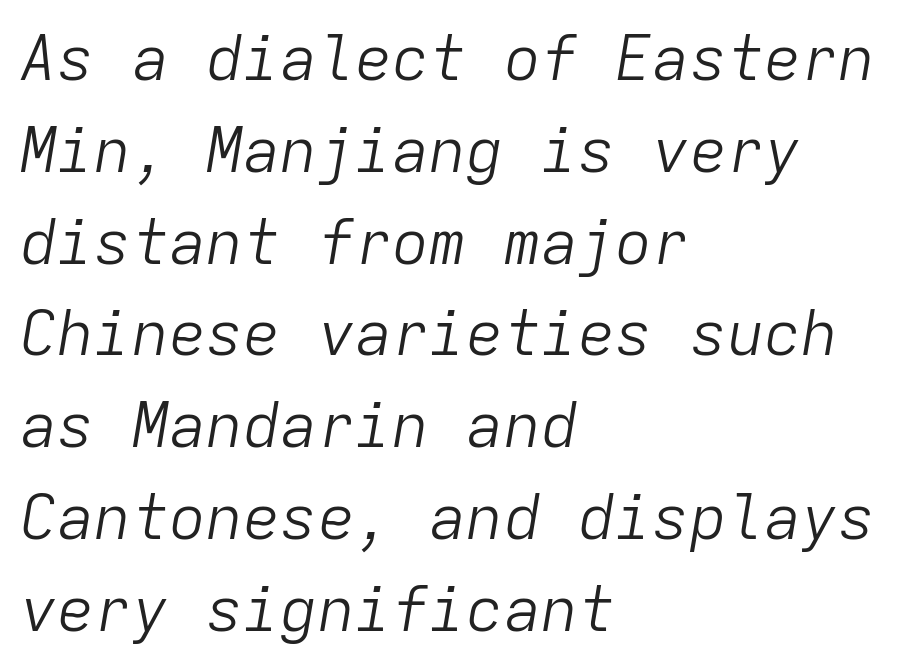
Q: Is the text bold? A: No.
Q: Is the text italic (slanted)? A: Yes, it leans right by about 9 degrees.
Q: Is the text underlined? A: No.
Q: How is the paragraph aligned? A: Left-aligned.
Q: Is the spacing between letters normal or unusually wide? A: Normal.
Q: Is the spacing between lines tight, normal or loose? A: Normal.
Q: Width (condensed, normal, or wide)? A: Normal.
Q: Stroke contrast? A: Low.
Q: x-height? A: Medium.
Q: Monospaced? A: Yes.
